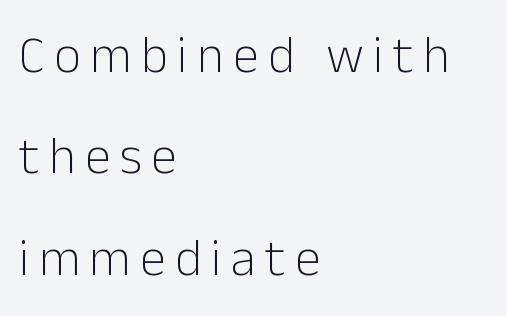
The image shows 52 px light sans-serif type, upright; set left-aligned, loose line spacing (1.95x), not underlined; low stroke contrast and a medium x-height.
